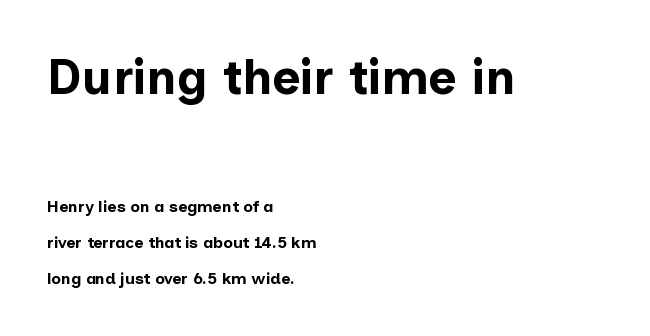
The image shows 49 px bold sans-serif type, upright; set left-aligned, loose line spacing (2.25x), normal letter spacing, not underlined; the first (top) block is 3.06x larger; low stroke contrast and a medium x-height.
